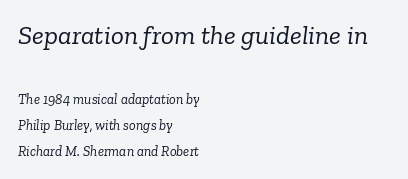
Q: Is the text bold? A: No.
Q: Is the text italic (slanted)? A: Yes, it leans right by about 6 degrees.
Q: Is the text underlined? A: No.
Q: How is the paragraph aligned? A: Left-aligned.
Q: Is the spacing between letters normal or unusually wide? A: Normal.
Q: Which block of text is set in a larger size, the first (top) or the second (bottom)? A: The first (top) one.
